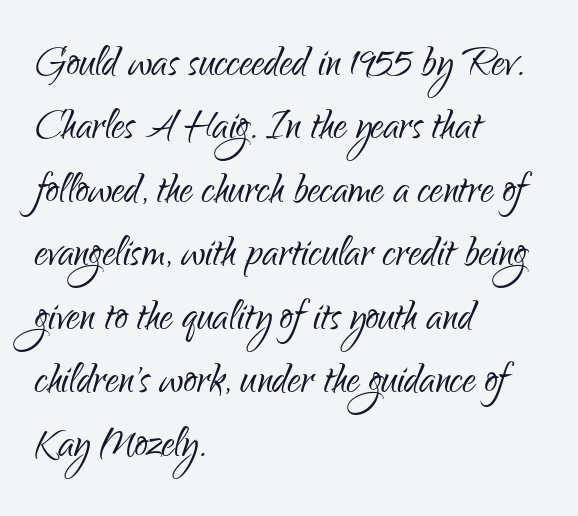
{"serif": "no", "bold": "no", "weight": "light", "width": "condensed", "stroke_contrast": "low", "x_height": "small", "monospaced": "no", "underline": "no", "align": "left", "line_spacing_ratio": 1.22, "letter_spacing": "normal", "letter_spacing_em": 0.0, "glyph_px": 52}
